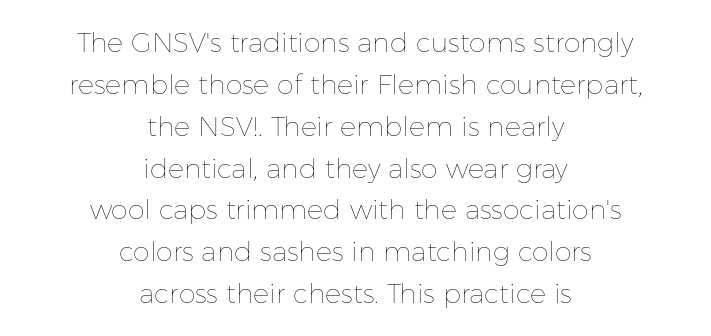
How would I describe the line gaps? Plain and ordinary. This is roman type, the default non-slanted kind. Reading down the block, each line starts at a different indent, mirrored at its end. Has an underline been added? It has not. The strokes carry an ordinary text weight at most. The tracking reads as untouched default to a designer's eye.
